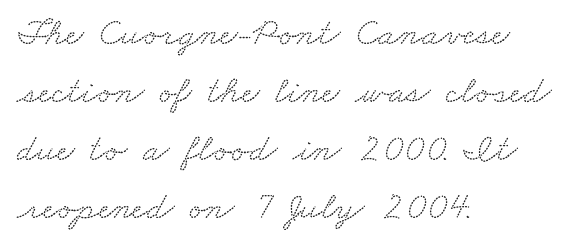
One glance says typical: line gaps are just what's usual. Lines of text with bare space underneath. Between one letter and the next there's only the usual sliver of space. The passage shown is typeset with a serif family. Do the characters align in a grid? No, the font is proportional.
